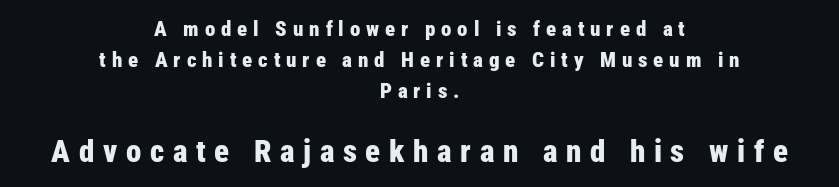
{"serif": "no", "italic": "no", "bold": "yes", "weight": "bold", "width": "condensed", "stroke_contrast": "low", "x_height": "medium", "monospaced": "no", "underline": "no", "align": "center", "line_spacing": "normal", "line_spacing_ratio": 1.47, "letter_spacing": "wide", "letter_spacing_em": 0.28, "larger_block": "second", "size_ratio": 1.48, "glyph_px": 31}
